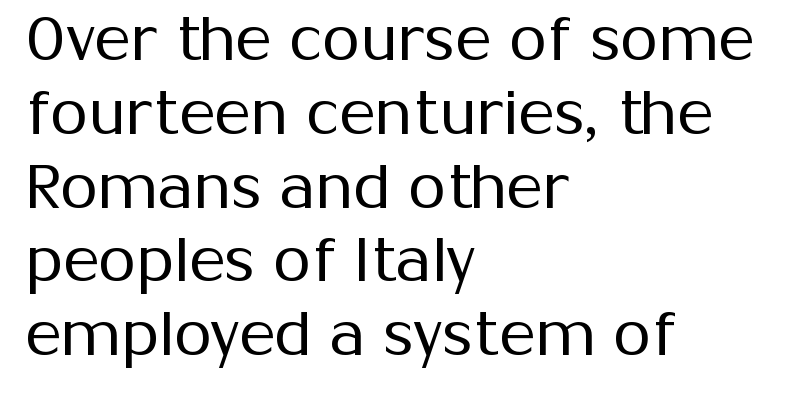
Weight class: somewhere from thin through regular. Visually the block forms a straight wall on the left and a jagged coastline on the right. No extra tracking has been applied to these lines. Spacing verdict: proportional, widths tailored to each character. When letters stand straight like this, we call the style roman or upright.
